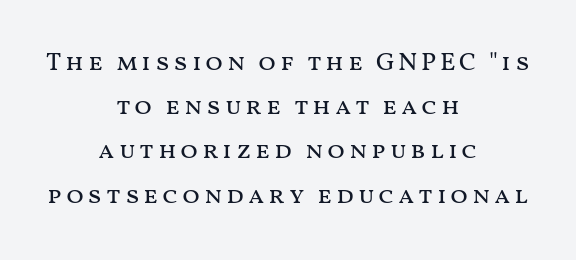
Both edges are ragged and mirror each other, which tells us the setting is centered. Whoever set this chose a conventional vertical rhythm. No chunkiness to these letters — they're not bold. The typography opts for an upright posture over an oblique one.
